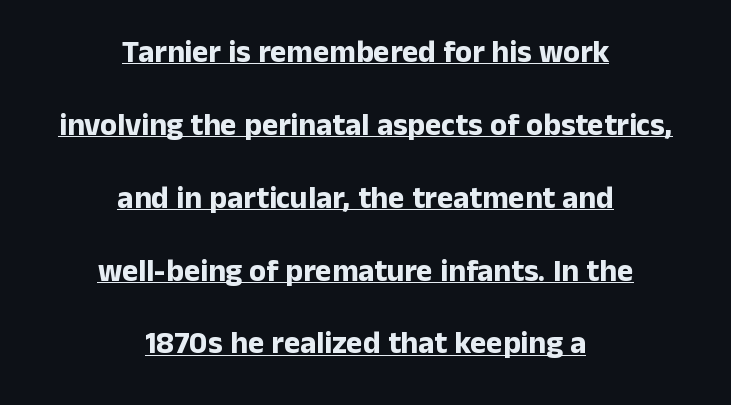
Tracking here is standard; glyphs follow each other at the usual distance. The compositor balanced each line on the midline. Notice the wide empty band between every row — that's loose leading. The rendering uses natural spacing where letterforms have individual widths. Serifs: no, the terminals of the letterforms are clean.
